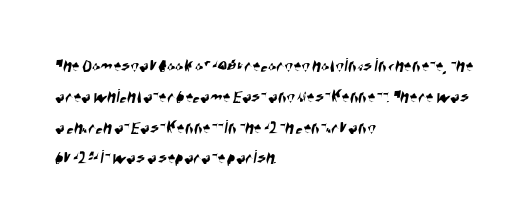
Q: Is the text underlined? A: No.
Q: How is the paragraph aligned? A: Left-aligned.
Q: Is the spacing between letters normal or unusually wide? A: Normal.
Q: Is the spacing between lines tight, normal or loose? A: Normal.
